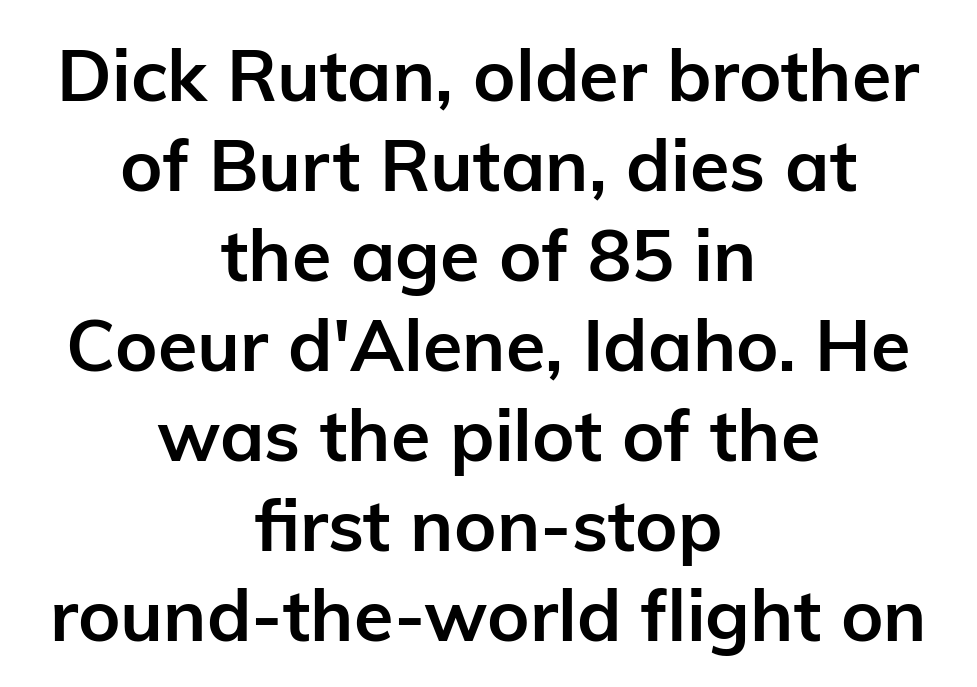
Is this a sans? Yes — the strokes have no serifs. Horizontally, the lines are justified to the midpoint only. Underline: absent. Spacing verdict: proportional, widths tailored to each character. The specimen reads as upright at a glance. Nobody touched the tracking dial on this one.
